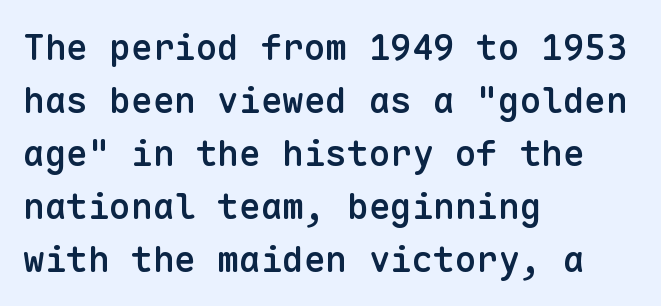
Q: Is the text bold? A: Semi-bold.
Q: Is the text italic (slanted)? A: No, it is upright.
Q: Is the typeface a serif or a sans-serif typeface? A: Sans-serif.
Q: Is the text underlined? A: No.
Q: How is the paragraph aligned? A: Left-aligned.
Q: Is the spacing between letters normal or unusually wide? A: Normal.
Q: Is the spacing between lines tight, normal or loose? A: Normal.
Q: Width (condensed, normal, or wide)? A: Normal.
Q: Stroke contrast? A: Low.
Q: x-height? A: Medium.
Q: Monospaced? A: Yes.
